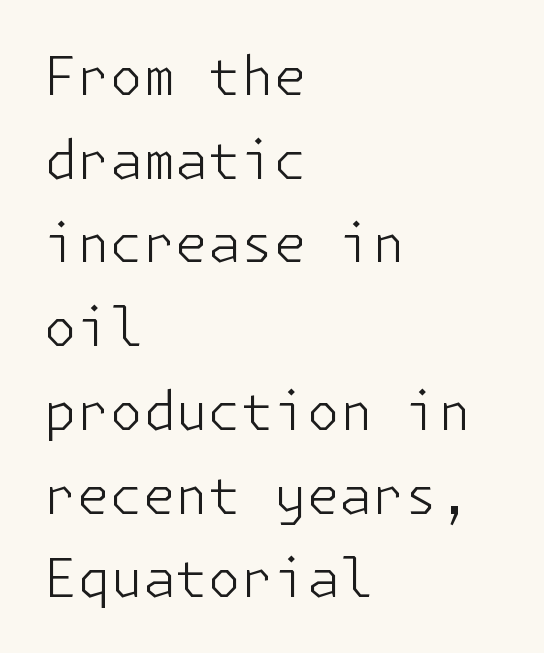
Examine the stroke ends and you'll find no serifs. Default kerning and tracking; the words read as compact shapes. Ascenders rise straight up at ninety degrees. Weight class: somewhere from thin through regular. Caption: multi-line text, flush left, ragged right. Is there much room between lines? A standard amount, neither cramped nor airy.
